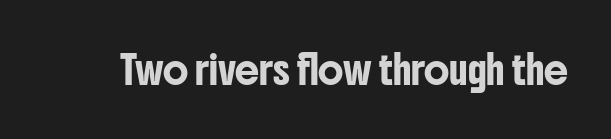
The image shows 27 px text type, upright; set normal letter spacing, not underlined.
